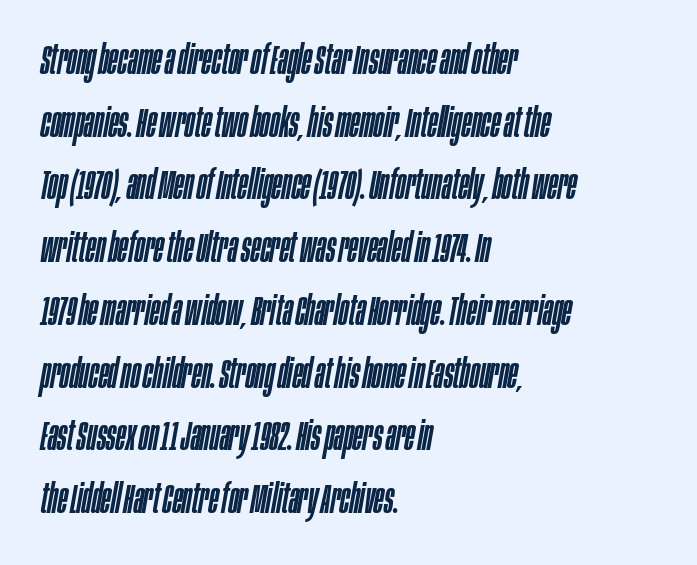
The vertical gap from one line to the next is medium. These lines are set flush left with a ragged right edge. Quick note: underline off. Quick note: italic. Tracking here is standard; glyphs follow each other at the usual distance.
